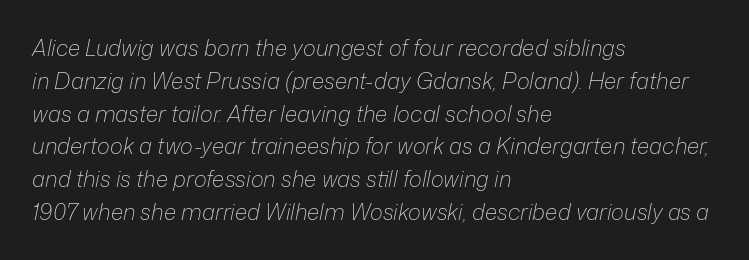
The image shows 22 px text type, italic (leaning right); set left-aligned, normal line spacing (1.49x), normal letter spacing, not underlined.
